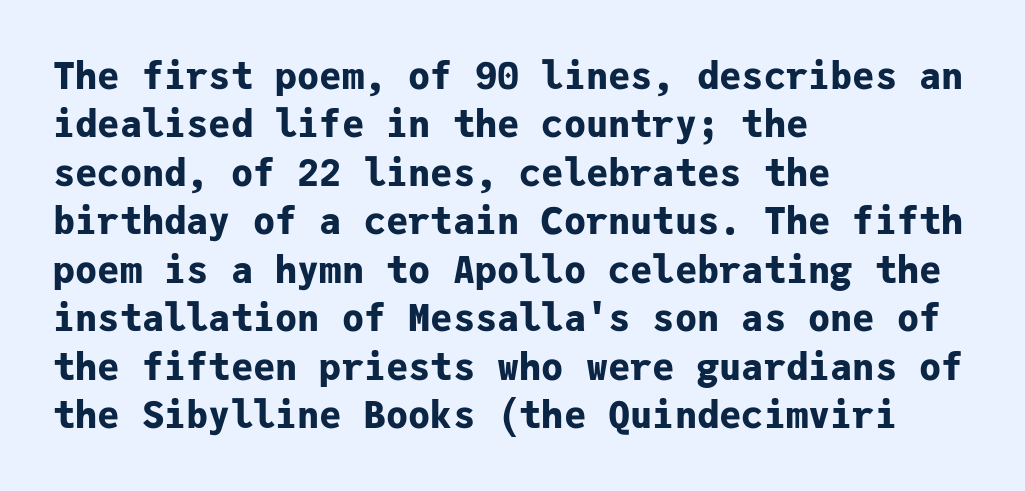
One-word summary of the alignment: left. The area under the type is left untouched. These lines sit exactly where default settings would place them. The specimen reads as upright at a glance. Each letter, wide or thin by design, is forced into the same width here.
